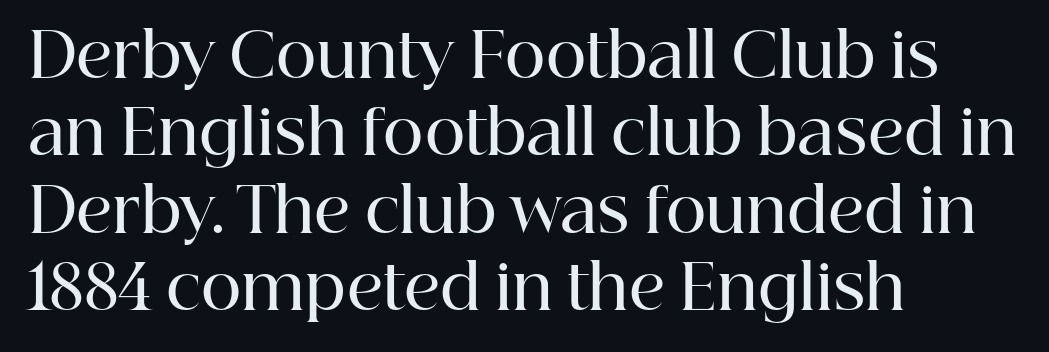
Q: Is the text bold? A: Semi-bold.
Q: Is the text italic (slanted)? A: No, it is upright.
Q: Is the typeface a serif or a sans-serif typeface? A: Serif.
Q: Is the text underlined? A: No.
Q: How is the paragraph aligned? A: Left-aligned.
Q: Is the spacing between letters normal or unusually wide? A: Normal.
Q: Is the spacing between lines tight, normal or loose? A: Normal.
Q: Width (condensed, normal, or wide)? A: Normal.
Q: Stroke contrast? A: High.
Q: x-height? A: Medium.
Q: Monospaced? A: No.
